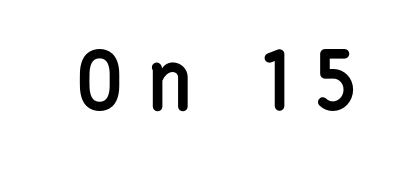
Between one letter and the next there's a generous, obvious gap. This sample uses a sans-serif face. Each letter keeps its own natural width here, so spacing adapts to shape. The face used here has the dense, thick strokes of a bold. Only glyphs here, with clear space below each row.
